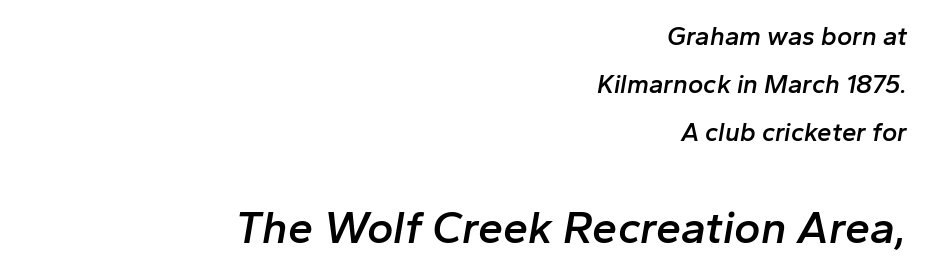
The image shows 45 px semibold type, italic (leaning right); set right-aligned, line spacing 1.85x, normal letter spacing, not underlined; the second (bottom) block is 1.73x larger; low stroke contrast and a medium x-height.
